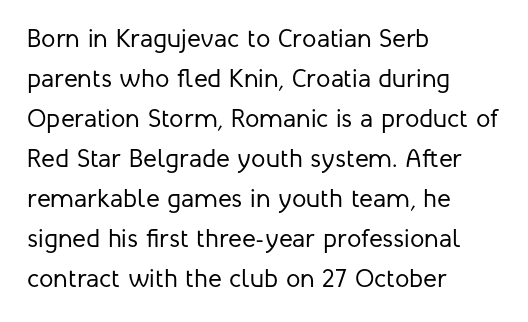
Q: Is the text bold? A: No.
Q: Is the text italic (slanted)? A: No, it is upright.
Q: Is the text underlined? A: No.
Q: How is the paragraph aligned? A: Left-aligned.
Q: Is the spacing between letters normal or unusually wide? A: Normal.
Q: Is the spacing between lines tight, normal or loose? A: Normal.
